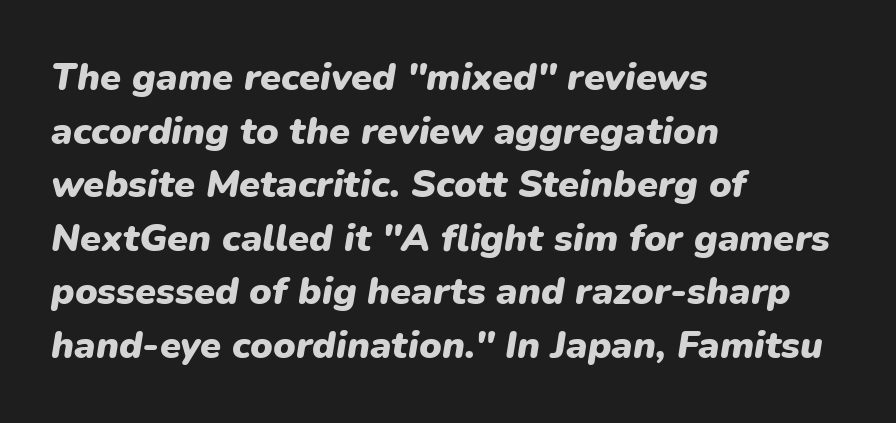
Q: Is the text bold? A: Yes.
Q: Is the text italic (slanted)? A: Yes, it leans right by about 9 degrees.
Q: Is the text underlined? A: No.
Q: How is the paragraph aligned? A: Left-aligned.
Q: Is the spacing between letters normal or unusually wide? A: Normal.
Q: Is the spacing between lines tight, normal or loose? A: Normal.
Q: Width (condensed, normal, or wide)? A: Normal.
Q: Stroke contrast? A: Low.
Q: x-height? A: Medium.
Q: Monospaced? A: No.
